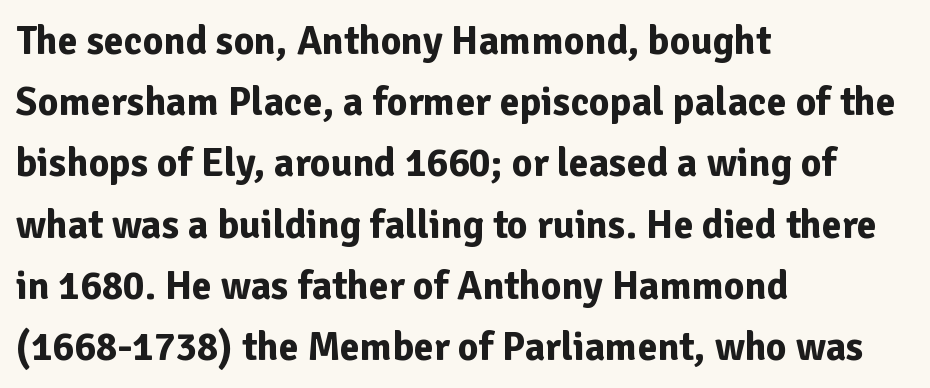
Q: Is the text bold? A: Yes.
Q: Is the text italic (slanted)? A: No, it is upright.
Q: Is the typeface a serif or a sans-serif typeface? A: Sans-serif.
Q: Is the text underlined? A: No.
Q: How is the paragraph aligned? A: Left-aligned.
Q: Is the spacing between letters normal or unusually wide? A: Normal.
Q: Is the spacing between lines tight, normal or loose? A: Normal.
Q: Width (condensed, normal, or wide)? A: Normal.
Q: Stroke contrast? A: Low.
Q: x-height? A: Medium.
Q: Monospaced? A: No.
